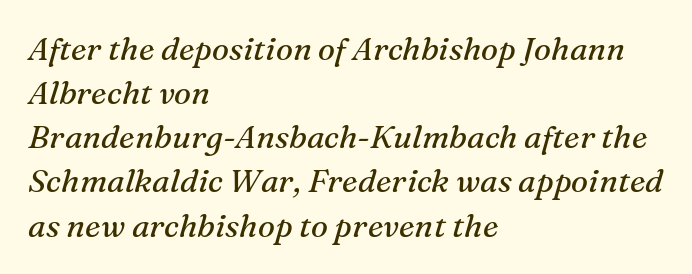
Type without underlining. Italic? Definitely — the glyphs are oblique. This is not heavy type; no bold has been used. In CSS terms this would be text-align: left. Quick note: interline space is typical. Varying glyph widths throughout — classic text-font behaviour.
